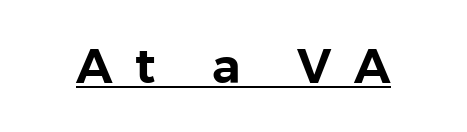
{"serif": "no", "italic": "no", "width": "normal", "x_height": "medium", "monospaced": "no", "underline": "yes", "letter_spacing": "wide", "letter_spacing_em": 0.47, "glyph_px": 48}
